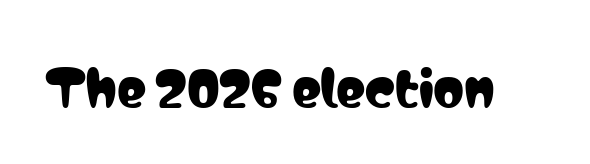
{"serif": "no", "italic": "no", "width": "condensed", "stroke_contrast": "low", "x_height": "medium", "monospaced": "no", "underline": "no", "letter_spacing": "normal", "letter_spacing_em": 0.0, "glyph_px": 49}
